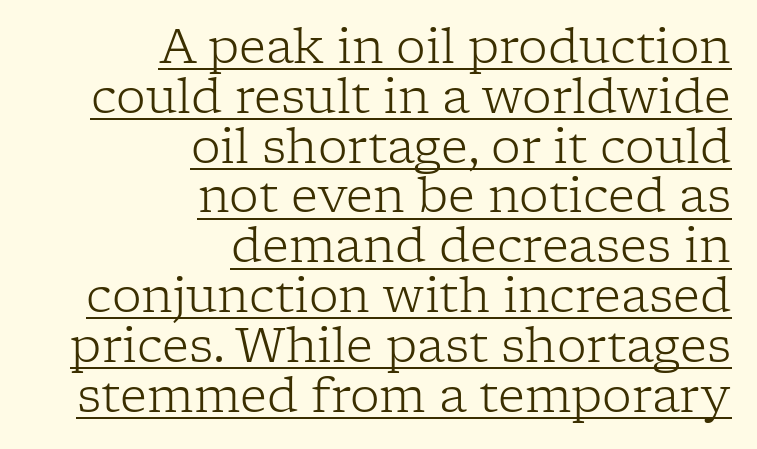
Each new line begins almost immediately beneath the previous one. A flush-right, rag-left setting is used for this passage. The passage shown has conventional tracking throughout. The letters stand upright; this is a roman face.
